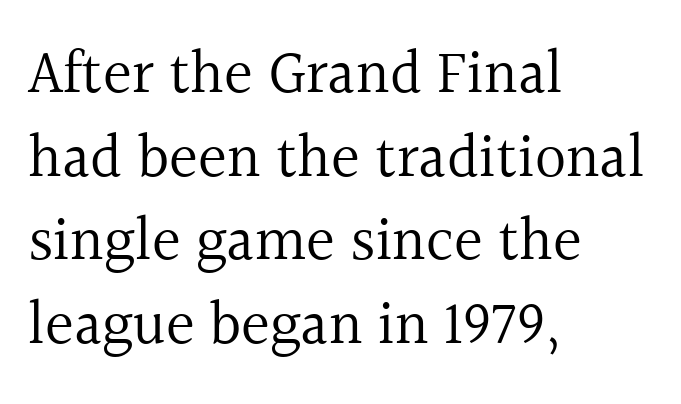
The image shows 61 px regular-weight serif type, upright; set left-aligned, normal line spacing (1.37x), normal letter spacing, not underlined; a medium x-height.
